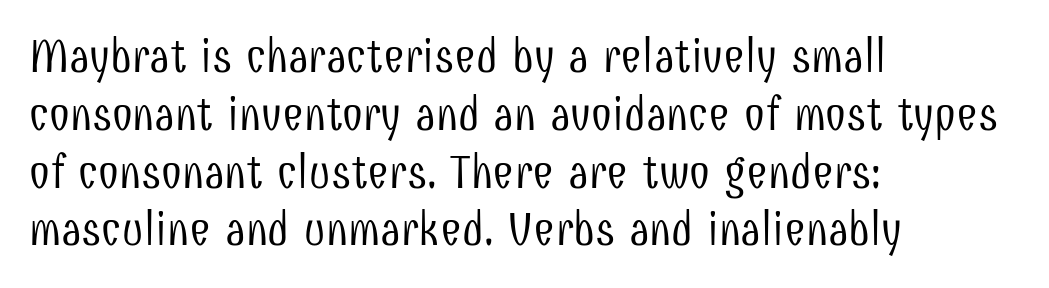
The image shows 47 px light, condensed sans-serif type, upright; set left-aligned, line spacing 1.23x, normal letter spacing, not underlined; low stroke contrast and a medium x-height.
